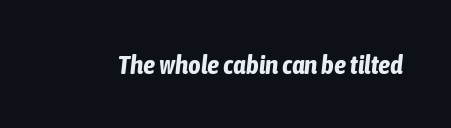
{"italic": "yes", "lean": "right", "slant_degrees": 6, "bold": "yes", "underline": "no", "letter_spacing": "normal", "letter_spacing_em": 0.0, "glyph_px": 27}
